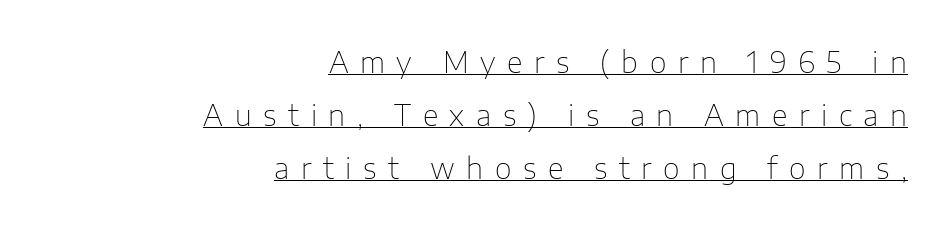
The image shows 29 px thin sans-serif type, upright; set right-aligned, line spacing 1.83x, unusually wide letter spacing (+0.4 em), underlined; low stroke contrast and a medium x-height.
